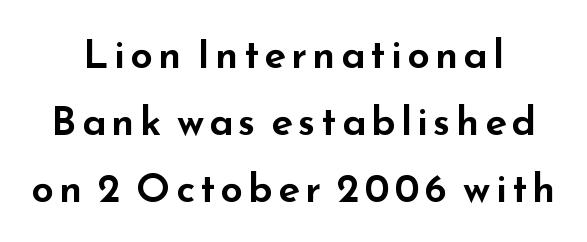
The image shows 40 px wide sans-serif type, upright; set normal line spacing (1.67x), not underlined; low stroke contrast and a small x-height.
